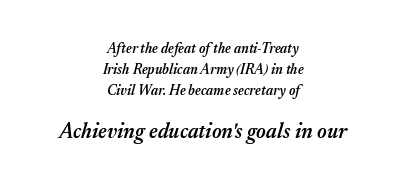
Q: Is the text bold? A: Semi-bold.
Q: Is the text italic (slanted)? A: Yes, it leans right by about 17 degrees.
Q: Is the text underlined? A: No.
Q: How is the paragraph aligned? A: Centered.
Q: Is the spacing between letters normal or unusually wide? A: Normal.
Q: Is the spacing between lines tight, normal or loose? A: Normal.
Q: Which block of text is set in a larger size, the first (top) or the second (bottom)? A: The second (bottom) one.
